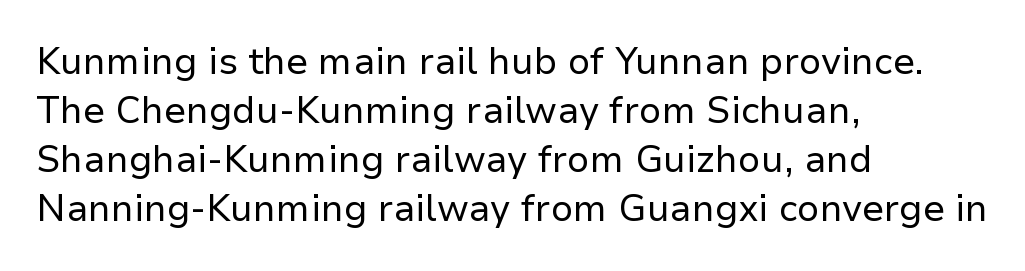
The type is set solid horizontally, with unmodified tracking. The words here are not underlined. A typesetter would call this leading conventional body-copy spacing. No heavy texture on the line: the type isn't bold. These lines are rendered in a variable-pitch font. Typographically, this falls in the sans-serif category.
